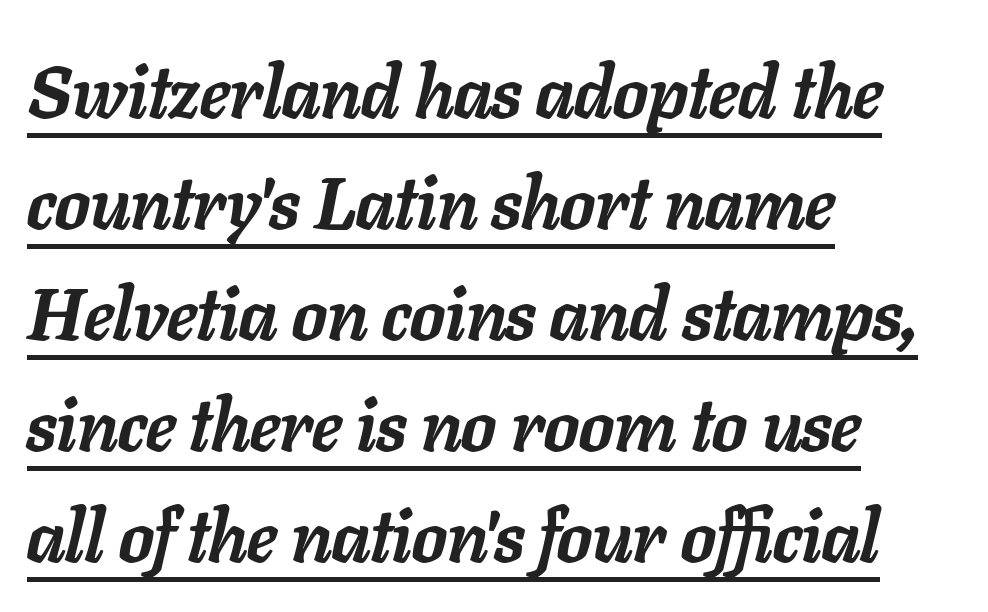
One-word summary of the alignment: left. Note the varied advance widths — an 'i' is clearly narrower than an 'm'. Somebody hit Ctrl+U on this one — the words are underlined. On the weight axis this lands at bold, roughly 700.
